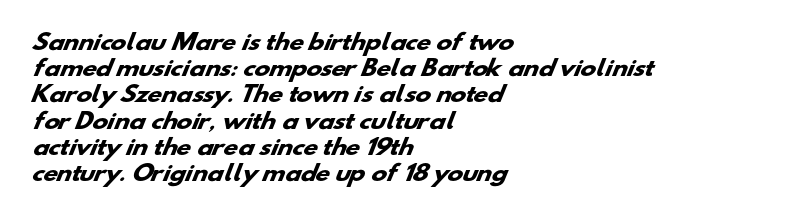
{"bold": "yes", "underline": "no", "align": "left", "line_spacing": "normal", "line_spacing_ratio": 1.25, "letter_spacing": "normal", "letter_spacing_em": 0.0, "glyph_px": 21}
